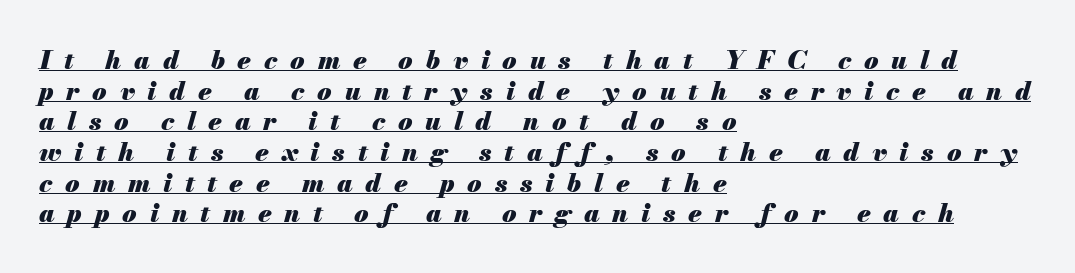
{"italic": "yes", "lean": "right", "slant_degrees": 13, "bold": "yes", "underline": "yes", "align": "left", "line_spacing_ratio": 1.18, "letter_spacing": "wide", "letter_spacing_em": 0.49, "glyph_px": 26}
